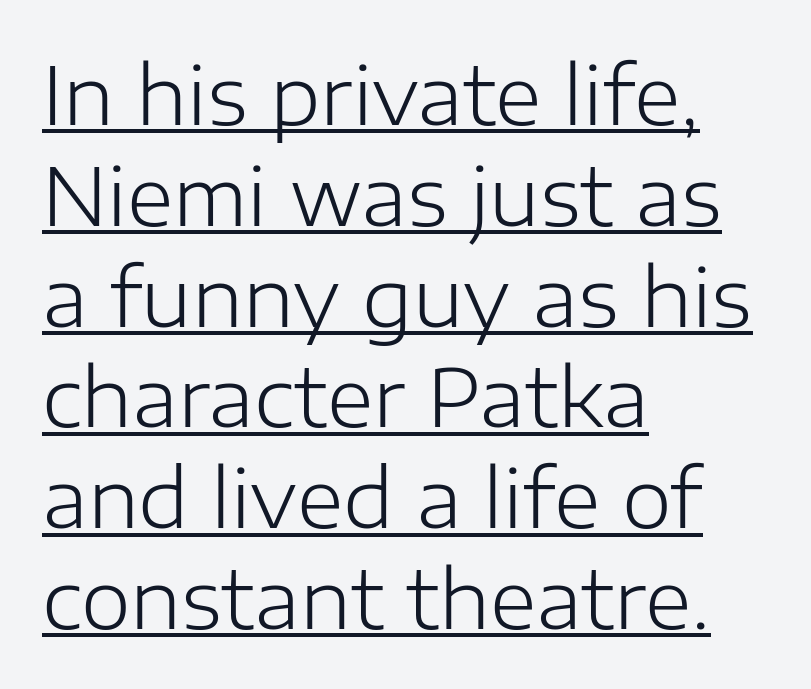
The rendering keeps characters at their native spacing. In CSS terms this would be text-align: left. Serifs: no, the terminals of the letterforms are clean. Rendered with straight, roman letterforms. Spacing verdict: proportional, widths tailored to each character. No heavy texture on the line: the type isn't bold.
